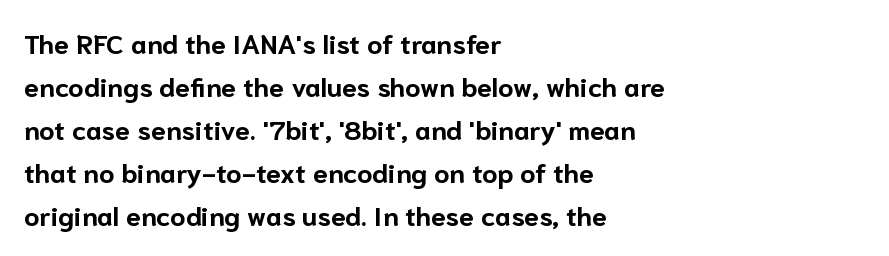
{"italic": "no", "bold": "yes", "underline": "no", "align": "left", "line_spacing": "normal", "line_spacing_ratio": 1.59, "letter_spacing": "normal", "letter_spacing_em": 0.0, "glyph_px": 27}
